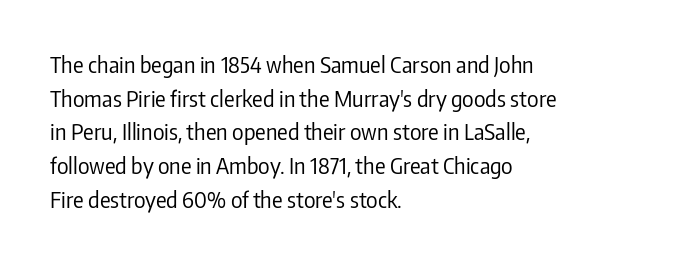
{"italic": "no", "bold": "no", "underline": "no", "align": "left", "line_spacing": "normal", "line_spacing_ratio": 1.53, "letter_spacing": "normal", "letter_spacing_em": 0.0, "glyph_px": 22}
